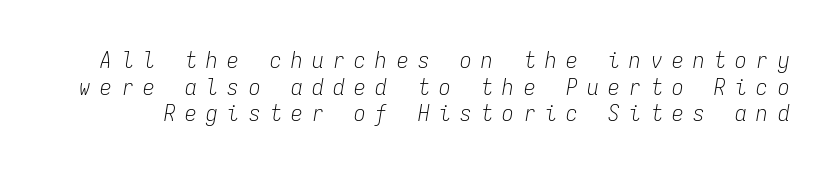
The image shows 23 px text type, italic (leaning right); set line spacing 1.16x, unusually wide letter spacing (+0.42 em), not underlined.
